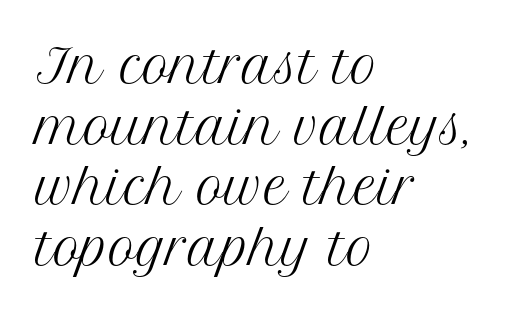
{"serif": "yes", "bold": "no", "weight": "regular", "width": "normal", "stroke_contrast": "medium", "x_height": "medium", "monospaced": "no", "underline": "no", "align": "left", "line_spacing": "normal", "line_spacing_ratio": 1.32, "letter_spacing": "normal", "letter_spacing_em": 0.0, "glyph_px": 46}
